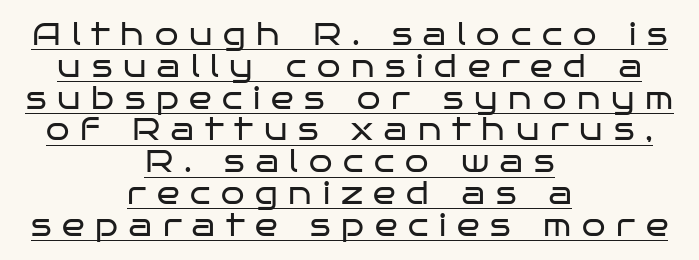
{"serif": "no", "italic": "no", "bold": "no", "weight": "regular", "width": "wide", "stroke_contrast": "low", "x_height": "large", "monospaced": "no", "underline": "yes", "align": "center", "line_spacing": "tight", "line_spacing_ratio": 1.06, "letter_spacing": "wide", "letter_spacing_em": 0.36, "glyph_px": 30}
